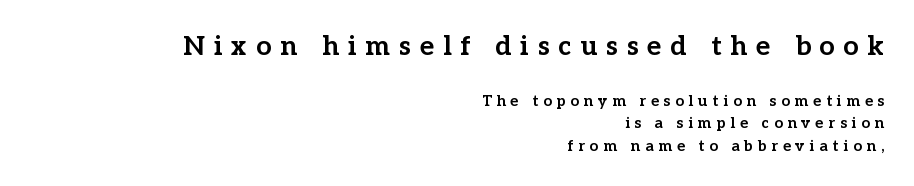
The image shows 27 px bold type, upright; set right-aligned, normal line spacing (1.49x), unusually wide letter spacing (+0.33 em), not underlined; the first (top) block is 1.8x larger.
